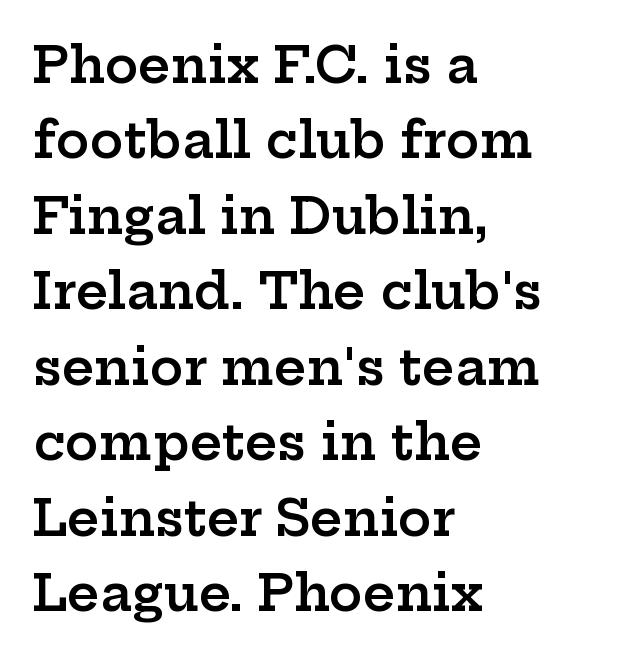
The image shows 50 px semibold, wide serif type, upright; set left-aligned, normal line spacing (1.51x), normal letter spacing, not underlined; low stroke contrast and a medium x-height.
